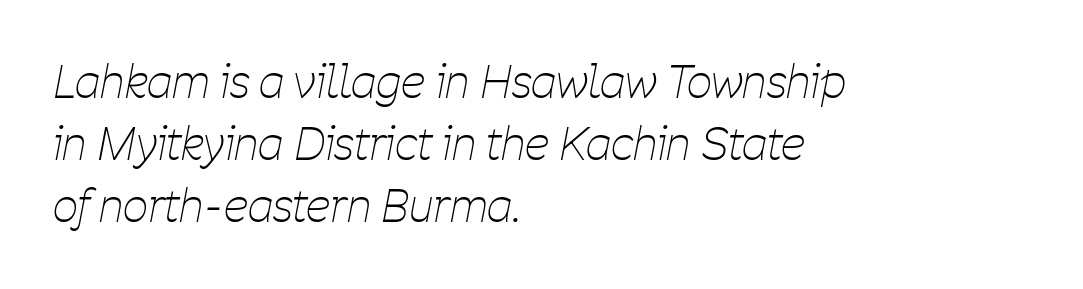
How are the letters spaced? Ordinarily, with no added tracking. The characters are drawn with everyday or finer stroke widths. Notice how descenders clear the ascenders below comfortably — that's standard leading. This is oblique type, the kind used for emphasis or titles.
